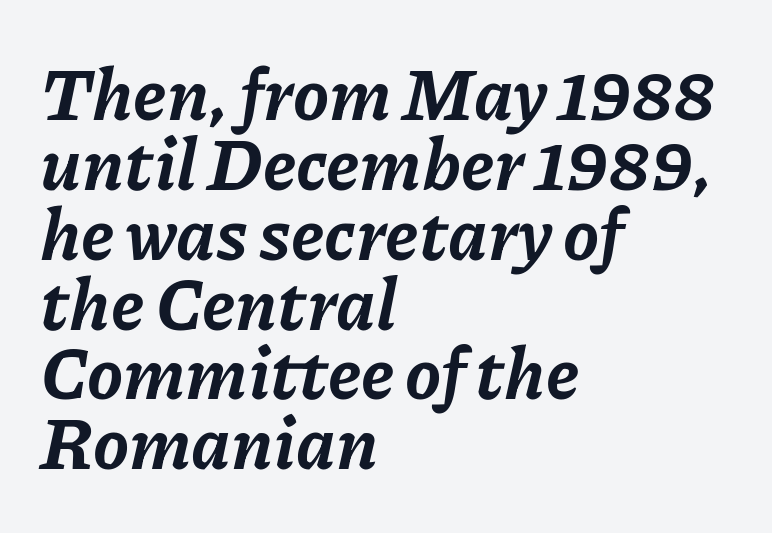
{"italic": "yes", "lean": "right", "slant_degrees": 11, "bold": "yes", "weight": "bold", "width": "normal", "stroke_contrast": "low", "x_height": "medium", "monospaced": "no", "underline": "no", "align": "left", "line_spacing": "tight", "line_spacing_ratio": 0.97, "letter_spacing": "normal", "letter_spacing_em": 0.0, "glyph_px": 72}
